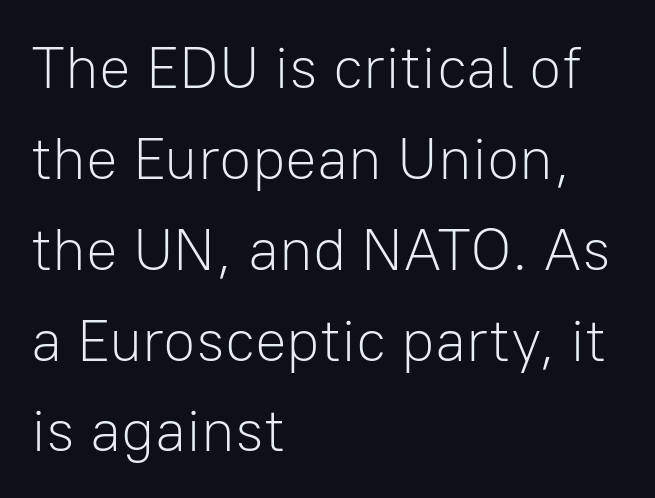
Q: Is the text bold? A: No.
Q: Is the text italic (slanted)? A: No, it is upright.
Q: Is the typeface a serif or a sans-serif typeface? A: Sans-serif.
Q: Is the text underlined? A: No.
Q: How is the paragraph aligned? A: Left-aligned.
Q: Is the spacing between letters normal or unusually wide? A: Normal.
Q: Is the spacing between lines tight, normal or loose? A: Normal.
Q: Width (condensed, normal, or wide)? A: Normal.
Q: Stroke contrast? A: Low.
Q: x-height? A: Medium.
Q: Monospaced? A: No.
